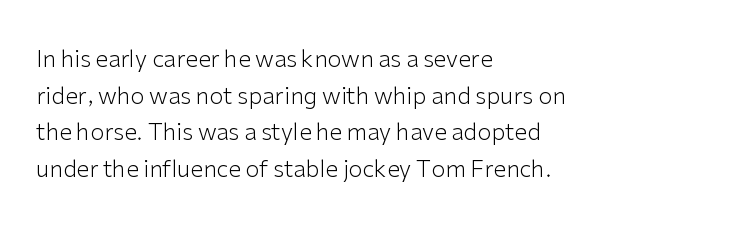
{"italic": "no", "bold": "no", "underline": "no", "align": "left", "line_spacing": "normal", "line_spacing_ratio": 1.59, "letter_spacing": "normal", "letter_spacing_em": 0.0, "glyph_px": 23}
